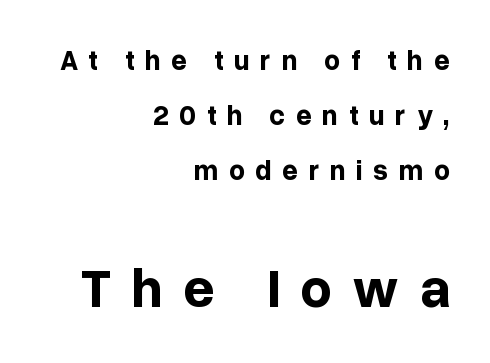
Q: Is the text bold? A: Yes.
Q: Is the text italic (slanted)? A: No, it is upright.
Q: Is the typeface a serif or a sans-serif typeface? A: Sans-serif.
Q: Is the text underlined? A: No.
Q: How is the paragraph aligned? A: Right-aligned.
Q: Is the spacing between letters normal or unusually wide? A: Unusually wide.
Q: Is the spacing between lines tight, normal or loose? A: Loose.
Q: Which block of text is set in a larger size, the first (top) or the second (bottom)? A: The second (bottom) one.
Q: Width (condensed, normal, or wide)? A: Normal.
Q: Stroke contrast? A: Low.
Q: x-height? A: Medium.
Q: Monospaced? A: No.
